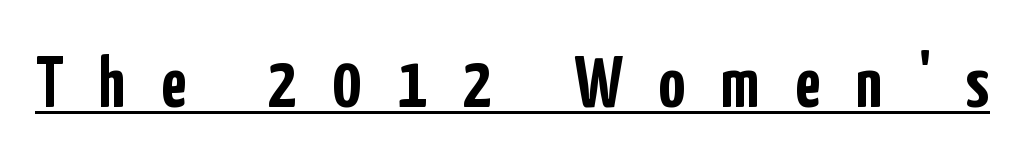
Is this a fixed-width face? No — the glyphs have proportional, varying widths. The tracking jumps out immediately: characters are airy and widely separated. Are there feet on the stems? There aren't — it's a sans. Summary of weight: heavy, a full bold.
